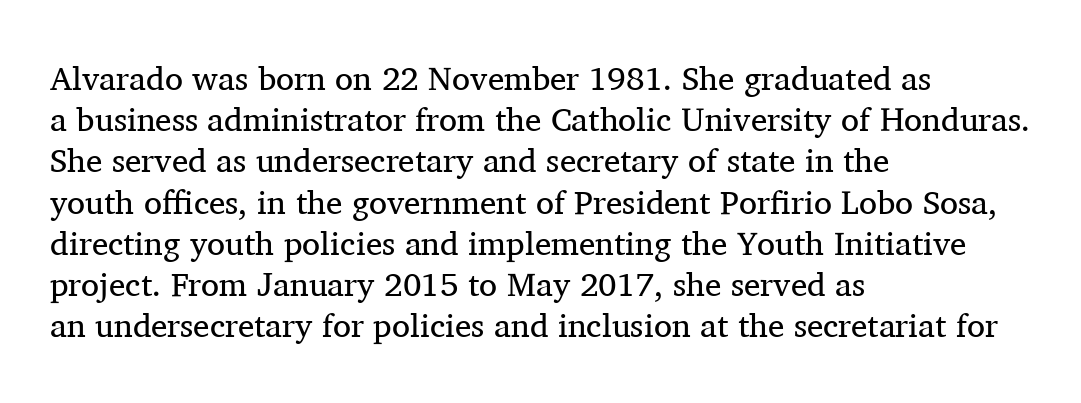
{"serif": "yes", "italic": "no", "bold": "no", "weight": "regular", "width": "normal", "stroke_contrast": "medium", "x_height": "medium", "monospaced": "no", "underline": "no", "align": "left", "line_spacing": "normal", "line_spacing_ratio": 1.25, "letter_spacing": "normal", "letter_spacing_em": 0.0, "glyph_px": 33}
